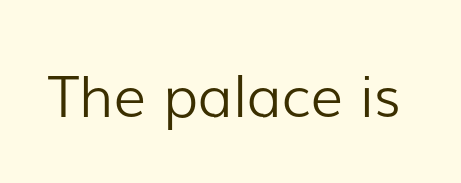
{"serif": "no", "italic": "no", "bold": "no", "weight": "light", "width": "normal", "stroke_contrast": "low", "x_height": "medium", "monospaced": "no", "underline": "no", "letter_spacing": "normal", "letter_spacing_em": 0.0, "glyph_px": 57}
